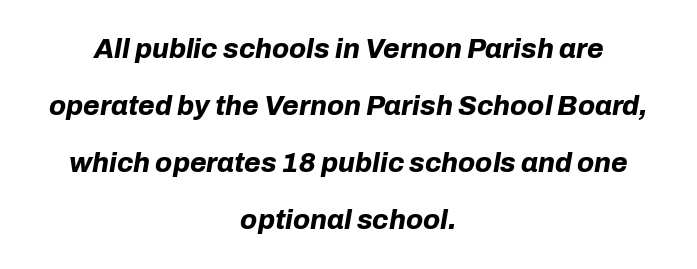
The baseline area is clear. The rendering keeps characters at their native spacing. Where is the straight margin? There isn't one; the lines are centered. Each new line begins a long way beneath the previous one.
